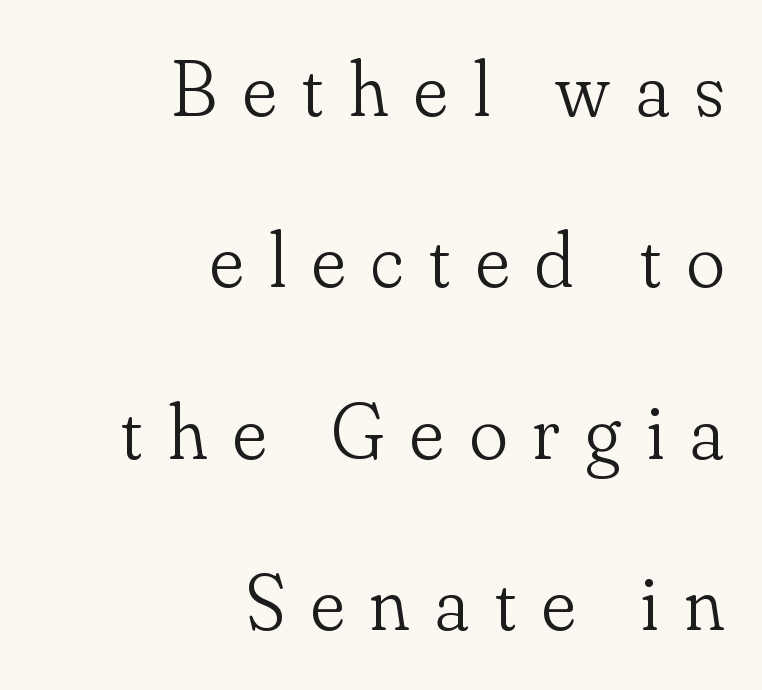
Q: Is the text bold? A: No.
Q: Is the text italic (slanted)? A: No, it is upright.
Q: Is the typeface a serif or a sans-serif typeface? A: Serif.
Q: Is the text underlined? A: No.
Q: How is the paragraph aligned? A: Right-aligned.
Q: Is the spacing between letters normal or unusually wide? A: Unusually wide.
Q: Is the spacing between lines tight, normal or loose? A: Loose.
Q: Width (condensed, normal, or wide)? A: Normal.
Q: Stroke contrast? A: Low.
Q: x-height? A: Small.
Q: Monospaced? A: No.
